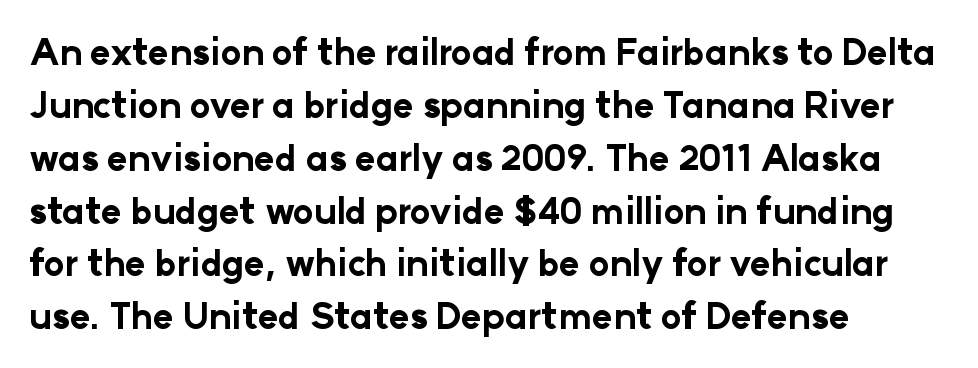
Q: Is the text bold? A: Yes.
Q: Is the text italic (slanted)? A: No, it is upright.
Q: Is the typeface a serif or a sans-serif typeface? A: Sans-serif.
Q: Is the text underlined? A: No.
Q: How is the paragraph aligned? A: Left-aligned.
Q: Is the spacing between letters normal or unusually wide? A: Normal.
Q: Is the spacing between lines tight, normal or loose? A: Normal.
Q: Width (condensed, normal, or wide)? A: Normal.
Q: Stroke contrast? A: Low.
Q: x-height? A: Medium.
Q: Monospaced? A: No.
